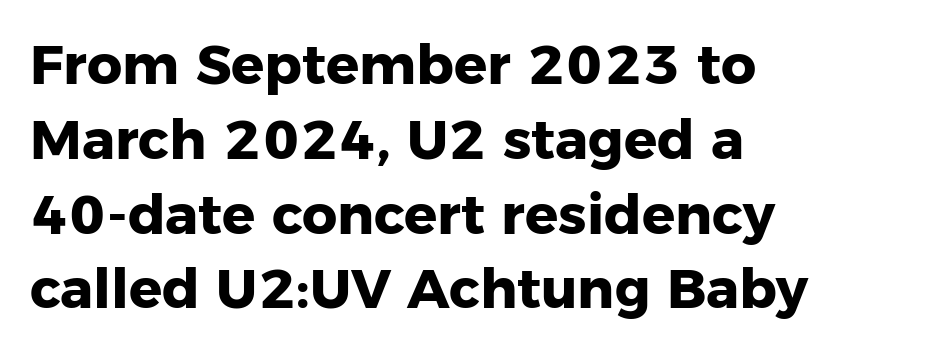
The image shows 55 px heavy sans-serif type, upright; set left-aligned, normal line spacing (1.36x), normal letter spacing, not underlined; low stroke contrast and a medium x-height.
